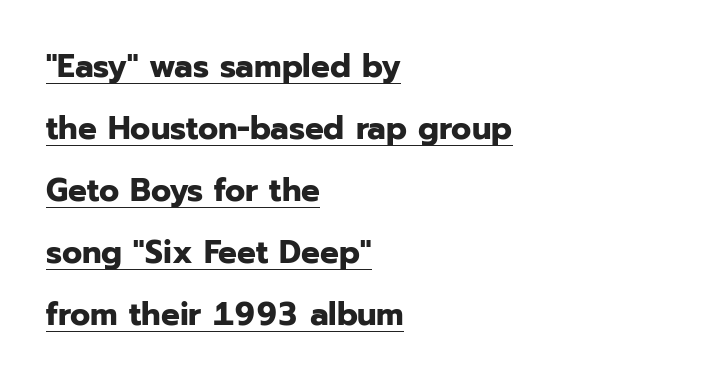
The typesetter has applied underlining to the passage shown. Pretty heavy lettering here — definitely bold. Each line starts at the same left margin while the right side varies. Varying glyph widths throughout — classic text-font behaviour. The letters sit at their default tracking, neither squeezed nor spread. Posture: straight, roman, zero tilt.
